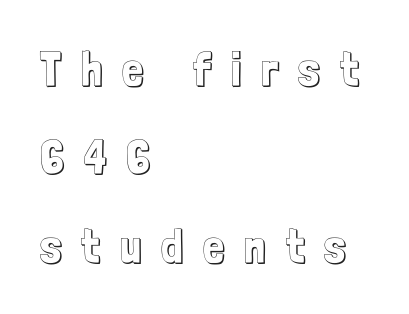
You could not count columns in this text — the font is proportionally spaced. The glyphs are unaccompanied by any horizontal stroke below them. Display-style spreading of the glyphs; the letterfit is very open. The font's upright variant was chosen for this text. Typeset ragged right — the left edge is the straight one.
